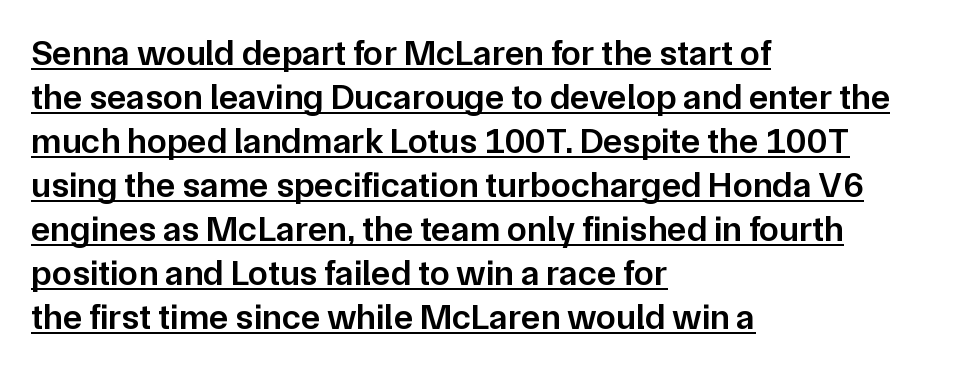
{"serif": "no", "italic": "no", "bold": "semi", "weight": "semibold", "width": "normal", "stroke_contrast": "low", "x_height": "medium", "monospaced": "no", "underline": "yes", "align": "left", "line_spacing_ratio": 1.22, "letter_spacing": "normal", "letter_spacing_em": 0.0, "glyph_px": 36}
